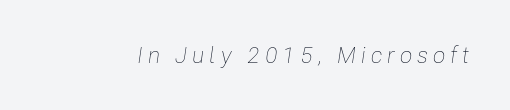
Quick note: italic. The passage shown is not bold in any degree. Tracking here is generous; glyphs stand well apart from one another. Each row of text sits above clean, open space.
